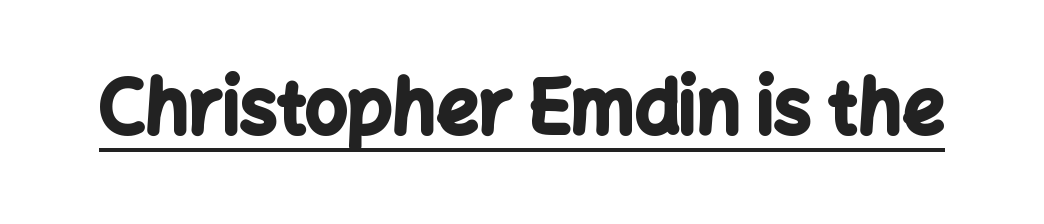
What weight is shown? A full bold with thick strokes. The lettering is marked with a stroke running underneath it. The letters stand upright; this is a roman face. Character widths vary here, with narrow letters taking less room than wide ones.
